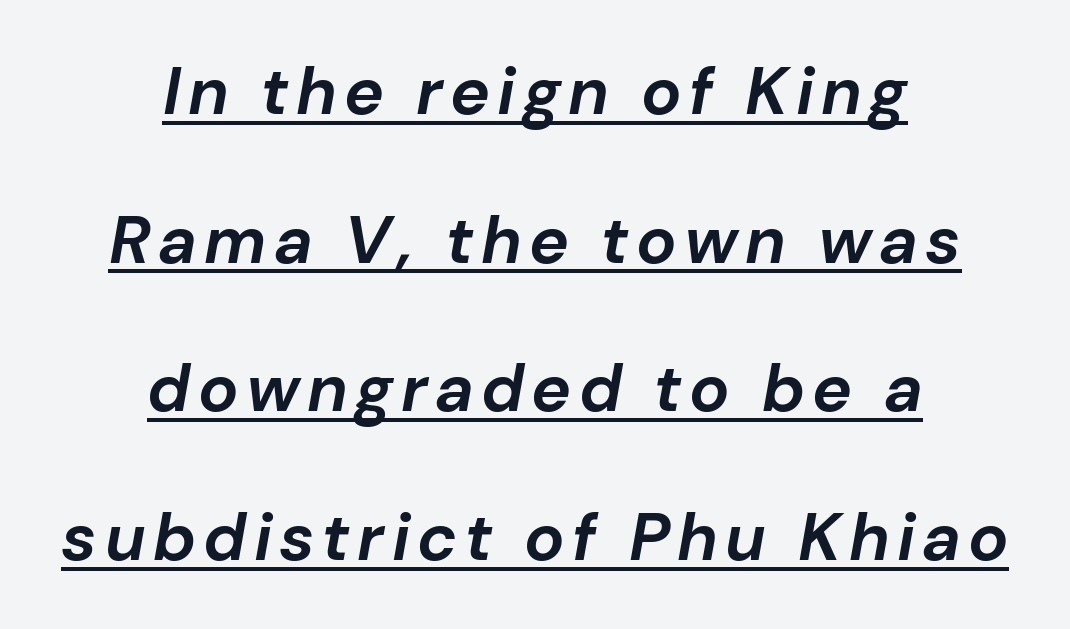
Q: Is the text bold? A: Yes.
Q: Is the text italic (slanted)? A: Yes, it leans right by about 10 degrees.
Q: Is the text underlined? A: Yes.
Q: How is the paragraph aligned? A: Centered.
Q: Is the spacing between lines tight, normal or loose? A: Loose.
Q: Width (condensed, normal, or wide)? A: Normal.
Q: Stroke contrast? A: Low.
Q: x-height? A: Medium.
Q: Monospaced? A: No.
